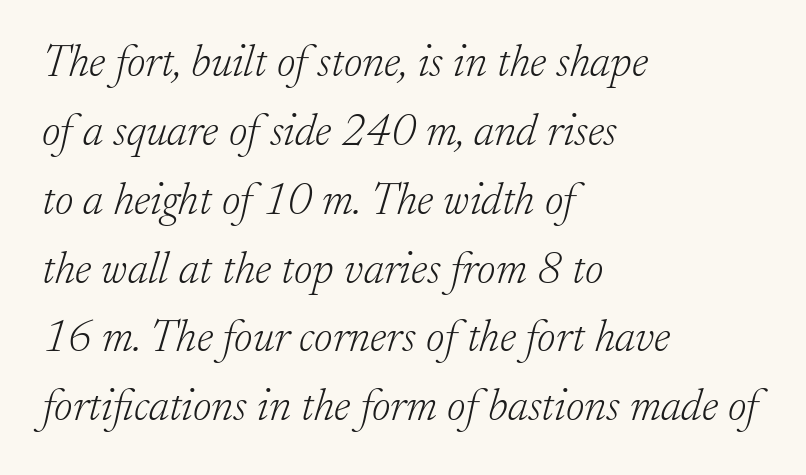
Q: Is the text bold? A: No.
Q: Is the text italic (slanted)? A: Yes, it leans right by about 17 degrees.
Q: Is the typeface a serif or a sans-serif typeface? A: Serif.
Q: Is the text underlined? A: No.
Q: How is the paragraph aligned? A: Left-aligned.
Q: Is the spacing between letters normal or unusually wide? A: Normal.
Q: Is the spacing between lines tight, normal or loose? A: Normal.
Q: Width (condensed, normal, or wide)? A: Normal.
Q: Stroke contrast? A: Low.
Q: x-height? A: Small.
Q: Monospaced? A: No.
